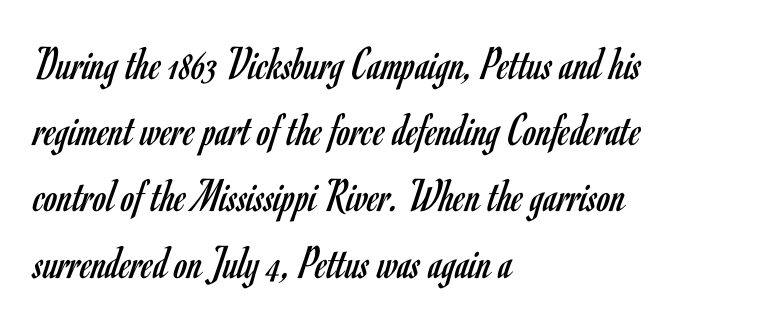
These lines stack with their left ends in a neat column. Descenders hang freely into open space. Weight class: somewhere from thin through regular. The line texture is even and compact thanks to regular tracking.
